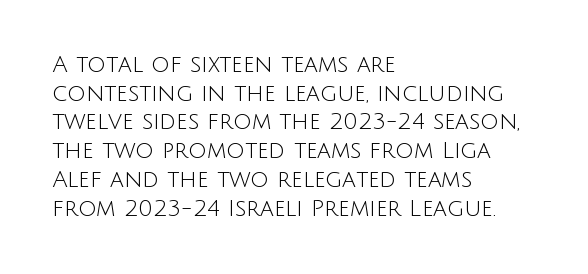
{"italic": "no", "bold": "no", "underline": "no", "align": "left", "line_spacing": "normal", "line_spacing_ratio": 1.25, "letter_spacing": "normal", "letter_spacing_em": 0.0, "glyph_px": 23}
